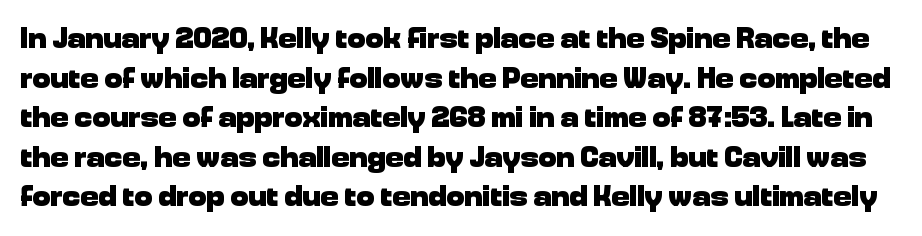
Q: Is the text bold? A: Yes.
Q: Is the text italic (slanted)? A: No, it is upright.
Q: Is the typeface a serif or a sans-serif typeface? A: Sans-serif.
Q: Is the text underlined? A: No.
Q: Is the spacing between letters normal or unusually wide? A: Normal.
Q: Is the spacing between lines tight, normal or loose? A: Normal.
Q: Width (condensed, normal, or wide)? A: Normal.
Q: Stroke contrast? A: Low.
Q: x-height? A: Medium.
Q: Monospaced? A: No.
